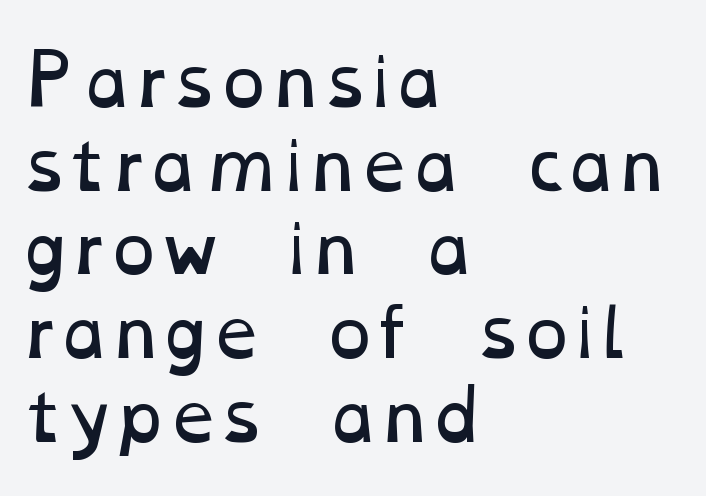
The image shows 68 px regular-weight, wide type; set left-aligned, line spacing 1.23x, normal letter spacing, not underlined; low stroke contrast and a medium x-height.
